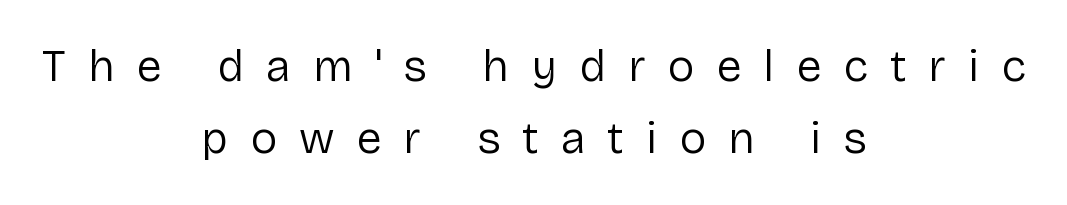
The font family rendered here belongs to the sans-serif group. Interline gaps are of average width in this sample. The lines in this sample share a center point and differ in where they start and stop. It's the straight-up-and-down kind of type. Looks like regular typesetting: each glyph gets only the width it needs. There is plenty of visible air inserted between adjacent glyphs.
